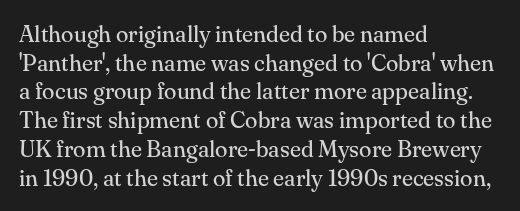
Q: Is the text bold? A: No.
Q: Is the text italic (slanted)? A: No, it is upright.
Q: Is the text underlined? A: No.
Q: How is the paragraph aligned? A: Left-aligned.
Q: Is the spacing between letters normal or unusually wide? A: Normal.
Q: Is the spacing between lines tight, normal or loose? A: Normal.
